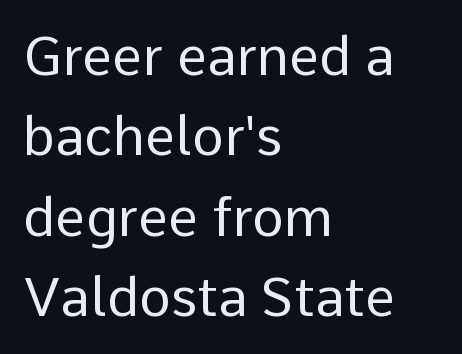
The space beneath each line is pristine and unruled. A typesetter would label this face a sans. These lines are rendered in a variable-pitch font. The tracking reads as untouched default to a designer's eye. Quick note: interline space is typical. Notice how the stems are strictly vertical — no italics here.
